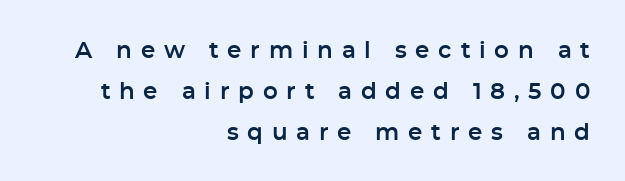
Q: Is the text italic (slanted)? A: No, it is upright.
Q: Is the text underlined? A: No.
Q: How is the paragraph aligned? A: Right-aligned.
Q: Is the spacing between letters normal or unusually wide? A: Unusually wide.
